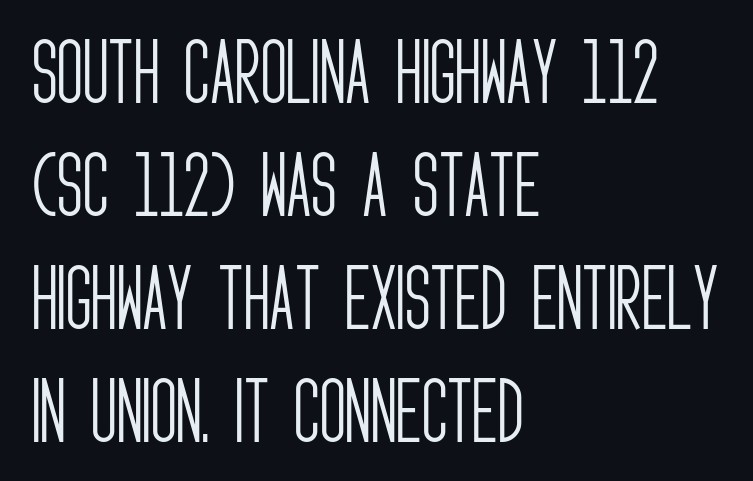
Q: Is the text bold? A: No.
Q: Is the text italic (slanted)? A: No, it is upright.
Q: Is the typeface a serif or a sans-serif typeface? A: Sans-serif.
Q: Is the text underlined? A: No.
Q: How is the paragraph aligned? A: Left-aligned.
Q: Is the spacing between letters normal or unusually wide? A: Normal.
Q: Is the spacing between lines tight, normal or loose? A: Normal.
Q: Width (condensed, normal, or wide)? A: Condensed.
Q: Stroke contrast? A: Low.
Q: x-height? A: Large.
Q: Monospaced? A: No.
